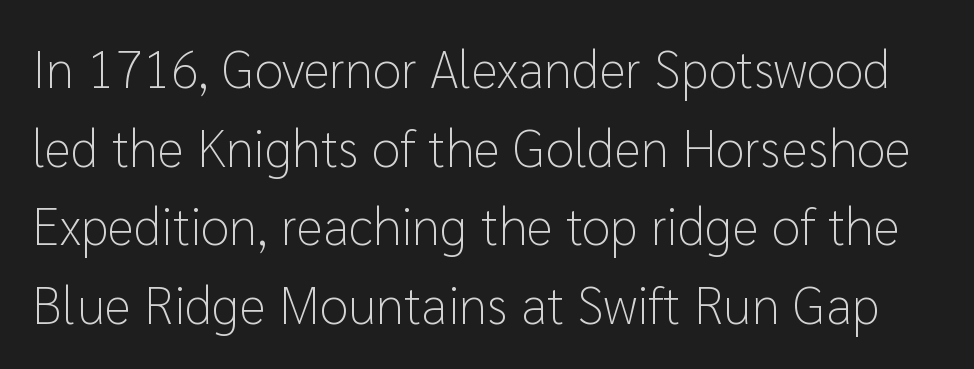
The image shows 52 px light sans-serif type, upright; set normal line spacing (1.51x), normal letter spacing, not underlined; low stroke contrast and a medium x-height.
